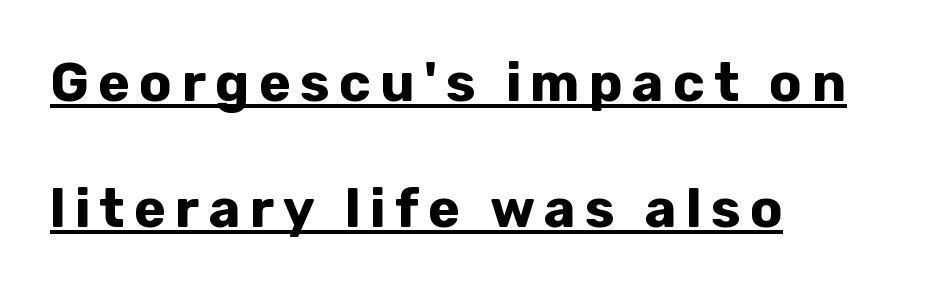
Q: Is the text bold? A: Yes.
Q: Is the text italic (slanted)? A: No, it is upright.
Q: Is the typeface a serif or a sans-serif typeface? A: Sans-serif.
Q: Is the text underlined? A: Yes.
Q: How is the paragraph aligned? A: Left-aligned.
Q: Is the spacing between lines tight, normal or loose? A: Loose.
Q: Width (condensed, normal, or wide)? A: Normal.
Q: Stroke contrast? A: Low.
Q: x-height? A: Medium.
Q: Monospaced? A: No.
